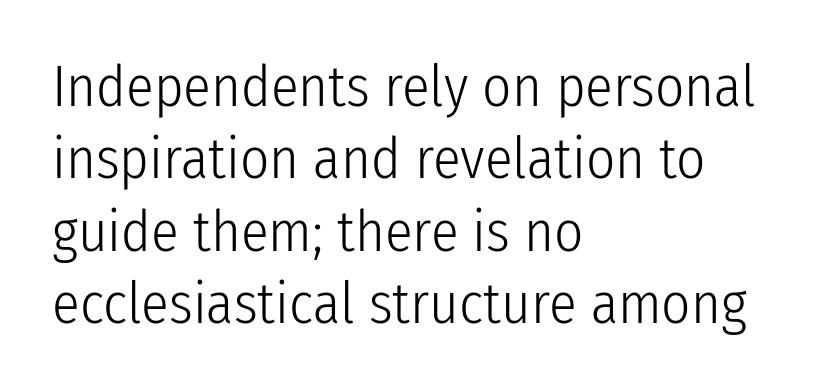
Q: Is the text bold? A: No.
Q: Is the text italic (slanted)? A: No, it is upright.
Q: Is the typeface a serif or a sans-serif typeface? A: Sans-serif.
Q: Is the text underlined? A: No.
Q: How is the paragraph aligned? A: Left-aligned.
Q: Is the spacing between letters normal or unusually wide? A: Normal.
Q: Is the spacing between lines tight, normal or loose? A: Normal.
Q: Width (condensed, normal, or wide)? A: Condensed.
Q: Stroke contrast? A: Low.
Q: x-height? A: Medium.
Q: Monospaced? A: No.
